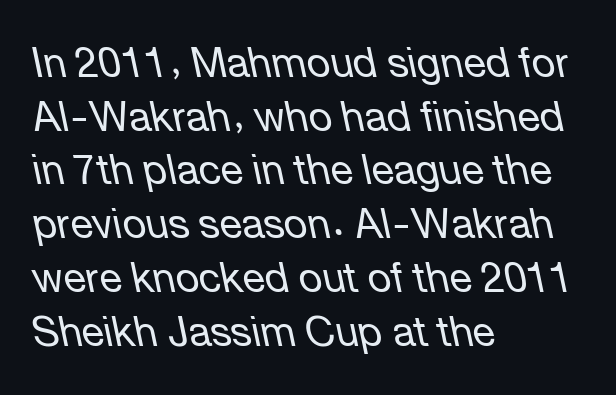
{"italic": "yes", "lean": "left", "slant_degrees": 12, "bold": "no", "weight": "regular", "width": "normal", "stroke_contrast": "low", "x_height": "medium", "monospaced": "no", "underline": "no", "align": "left", "line_spacing": "normal", "line_spacing_ratio": 1.31, "letter_spacing": "normal", "letter_spacing_em": 0.0, "glyph_px": 41}
